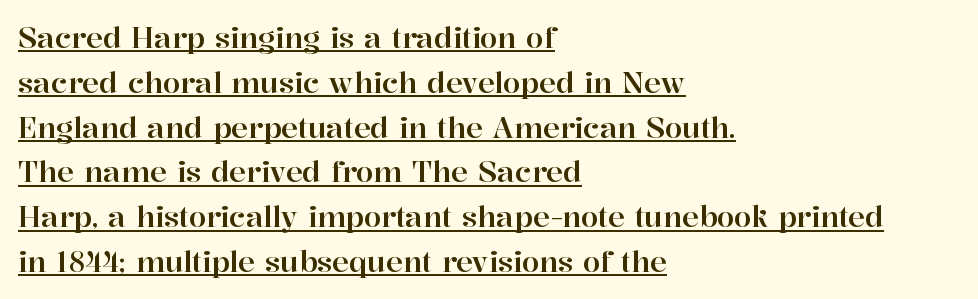
{"serif": "yes", "italic": "no", "width": "normal", "stroke_contrast": "high", "x_height": "medium", "monospaced": "no", "underline": "yes", "align": "left", "line_spacing": "normal", "line_spacing_ratio": 1.6, "letter_spacing": "normal", "letter_spacing_em": 0.0, "glyph_px": 28}
